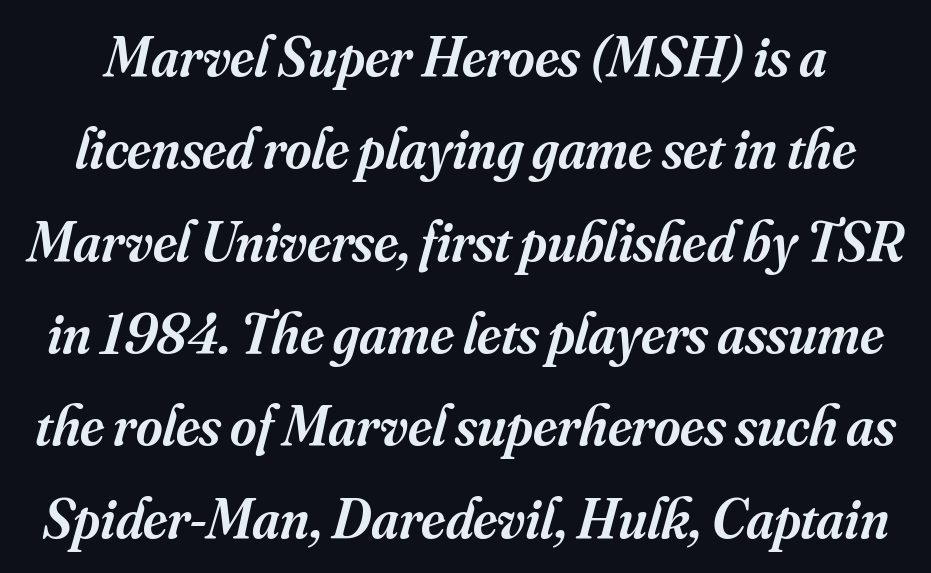
Is the letter spacing exaggerated? No — it looks like the ordinary default. This is oblique type, the kind used for emphasis or titles. Yep, those are serifs on the letters. Does the leading feel generous? No, just average. Note the varied advance widths — an 'i' is clearly narrower than an 'm'.
